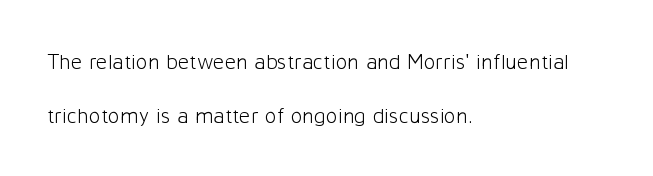
{"italic": "no", "bold": "no", "underline": "no", "align": "left", "line_spacing": "loose", "line_spacing_ratio": 2.46, "letter_spacing": "normal", "letter_spacing_em": 0.0, "glyph_px": 22}
